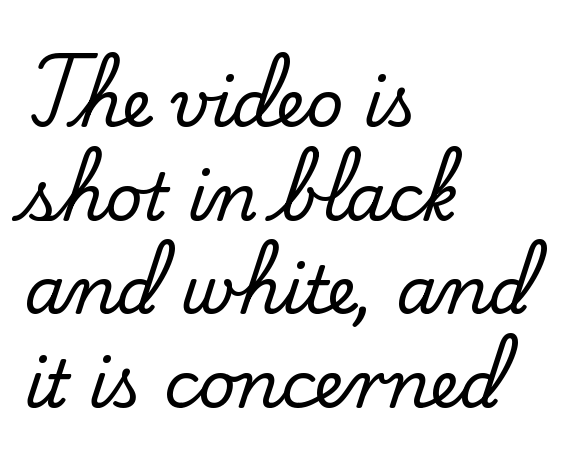
The image shows 65 px serif type; set left-aligned, normal line spacing (1.44x), normal letter spacing, not underlined; low stroke contrast and a small x-height.
